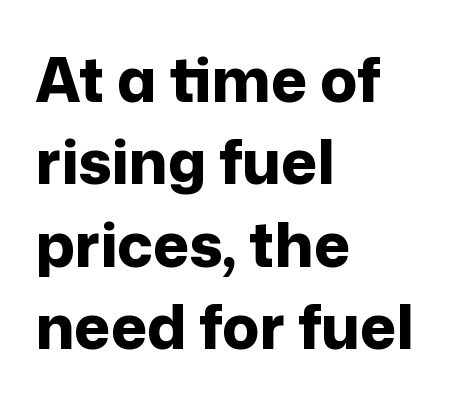
The image shows 61 px bold sans-serif type, upright; set left-aligned, normal line spacing (1.35x), normal letter spacing, not underlined; low stroke contrast and a medium x-height.
